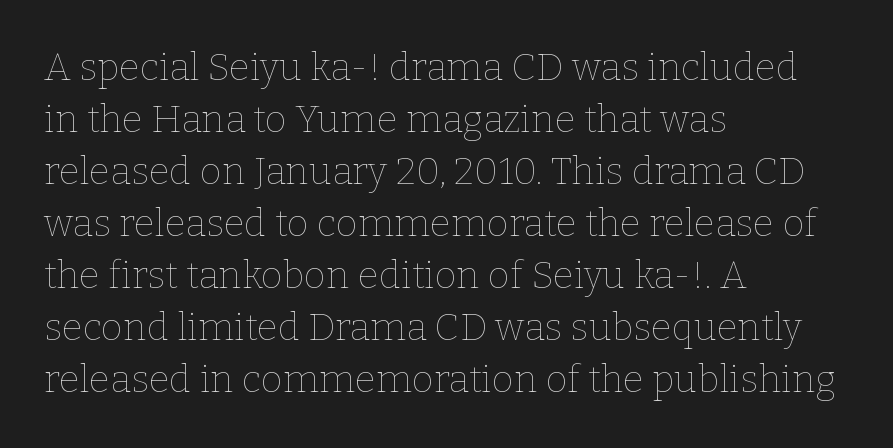
Q: Is the text bold? A: No.
Q: Is the text italic (slanted)? A: No, it is upright.
Q: Is the text underlined? A: No.
Q: How is the paragraph aligned? A: Left-aligned.
Q: Is the spacing between letters normal or unusually wide? A: Normal.
Q: Is the spacing between lines tight, normal or loose? A: Normal.
Q: Width (condensed, normal, or wide)? A: Normal.
Q: Stroke contrast? A: Low.
Q: x-height? A: Medium.
Q: Monospaced? A: No.
